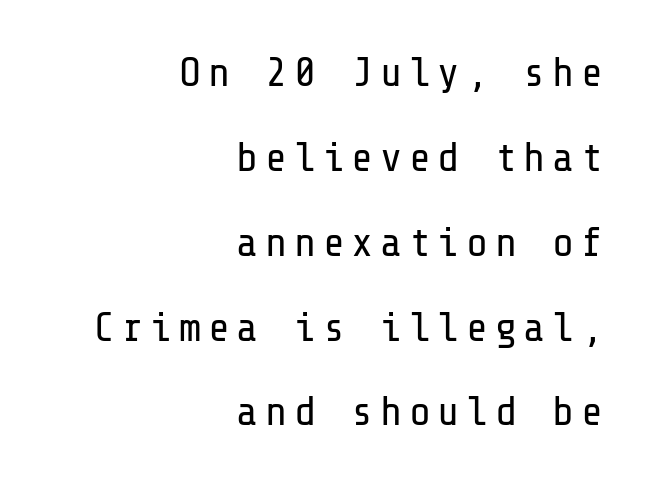
The image shows 41 px regular-weight sans-serif type, upright; set right-aligned, loose line spacing (2.07x), not underlined; low stroke contrast and a medium x-height.
